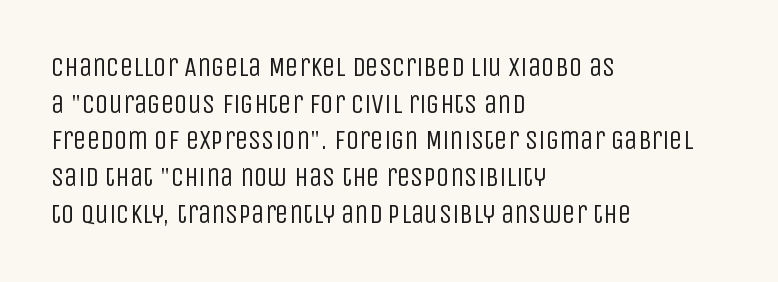
Q: Is the text bold? A: No.
Q: Is the text italic (slanted)? A: No, it is upright.
Q: Is the text underlined? A: No.
Q: How is the paragraph aligned? A: Left-aligned.
Q: Is the spacing between letters normal or unusually wide? A: Normal.
Q: Is the spacing between lines tight, normal or loose? A: Normal.
